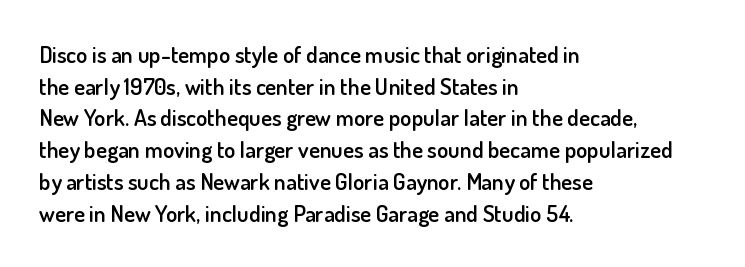
The image shows 23 px text type, upright; set left-aligned, normal line spacing (1.38x), normal letter spacing, not underlined.
